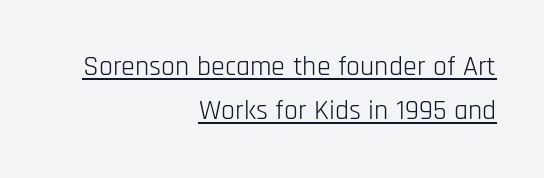
Looks like regular typesetting: each glyph gets only the width it needs. Inter-character spacing is left at the font's built-in metrics. Posture: vertical. The rendering uses the underline text-decoration.
